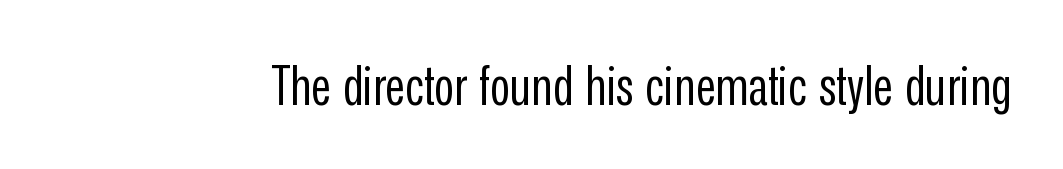
Unlike a traditional serif, this face leaves its strokes unadorned. Short note: letters normally spaced. Think of a printed novel: that variable character pitch is what you see here. Is the stroke heavy? The answer is a plain regular-or-lighter. You can tell it's not italic because the verticals are truly vertical. The foot of each line stays bare and open.
